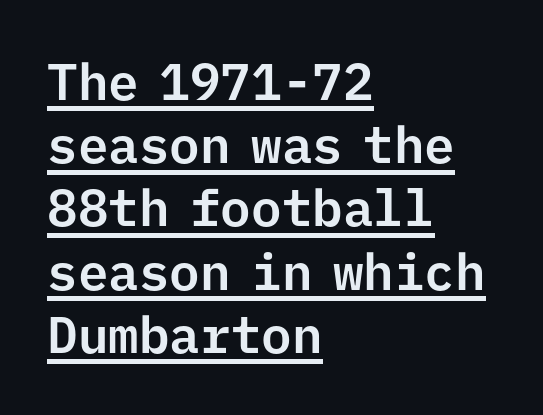
The image shows 51 px sans-serif type, upright, monospaced; set left-aligned, line spacing 1.24x, normal letter spacing, underlined; low stroke contrast and a medium x-height.
